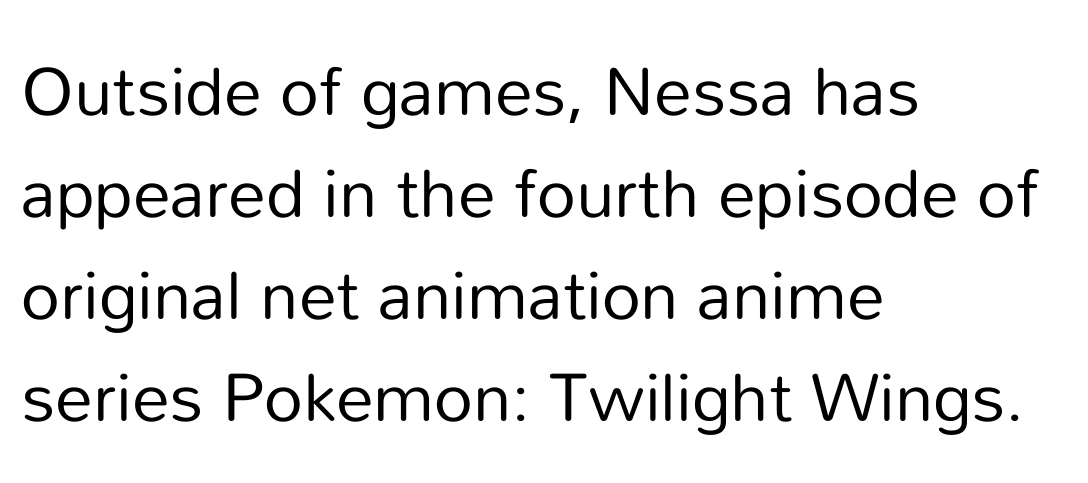
The image shows 68 px regular-weight sans-serif type, upright; set left-aligned, normal line spacing (1.5x), normal letter spacing, not underlined; low stroke contrast and a medium x-height.
